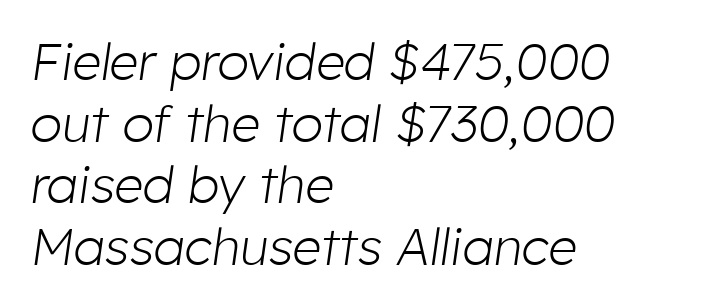
The image shows 51 px light type, italic (leaning right); set left-aligned, line spacing 1.21x, normal letter spacing, not underlined; low stroke contrast and a medium x-height.
